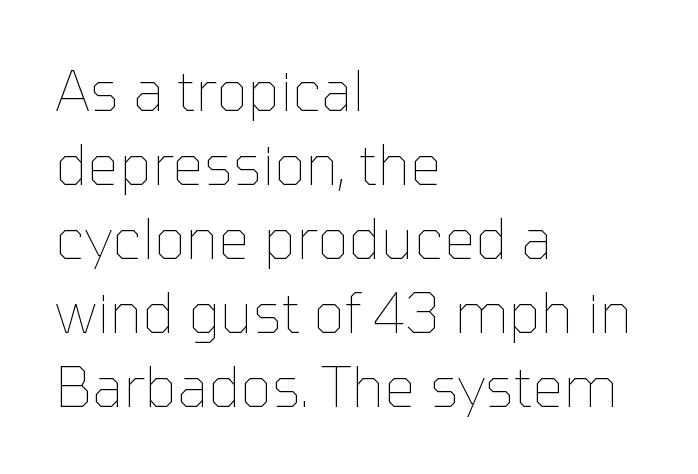
The letterforms sit shoulder to shoulder at normal distance. Quick note: interline space is typical. This is roman type, the default non-slanted kind. The typesetting does not lean heavy: it is not bold. Spacing verdict: proportional, widths tailored to each character.
